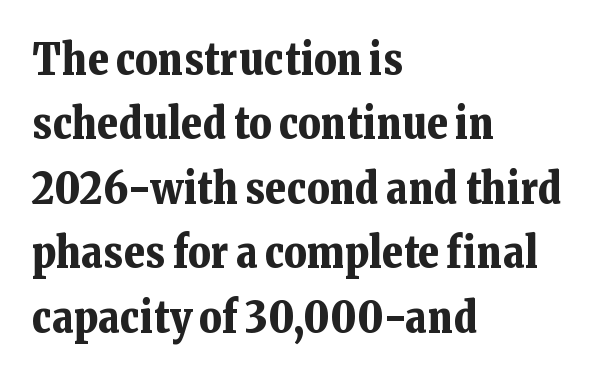
{"serif": "yes", "italic": "no", "bold": "yes", "weight": "bold", "width": "normal", "stroke_contrast": "low", "x_height": "medium", "monospaced": "no", "underline": "no", "align": "left", "line_spacing": "normal", "line_spacing_ratio": 1.5, "letter_spacing": "normal", "letter_spacing_em": 0.0, "glyph_px": 43}
